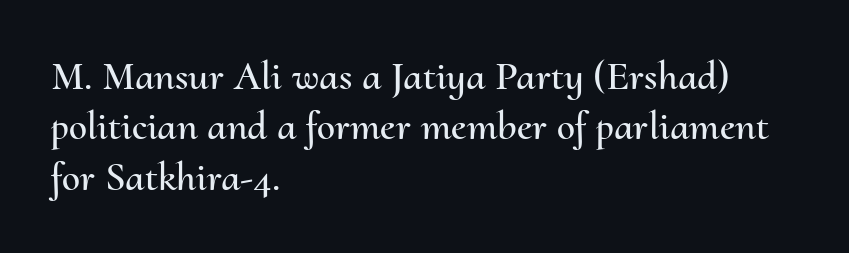
Q: Is the text italic (slanted)? A: No, it is upright.
Q: Is the text underlined? A: No.
Q: How is the paragraph aligned? A: Left-aligned.
Q: Is the spacing between letters normal or unusually wide? A: Normal.
Q: Width (condensed, normal, or wide)? A: Normal.
Q: Stroke contrast? A: Medium.
Q: x-height? A: Small.
Q: Monospaced? A: No.
